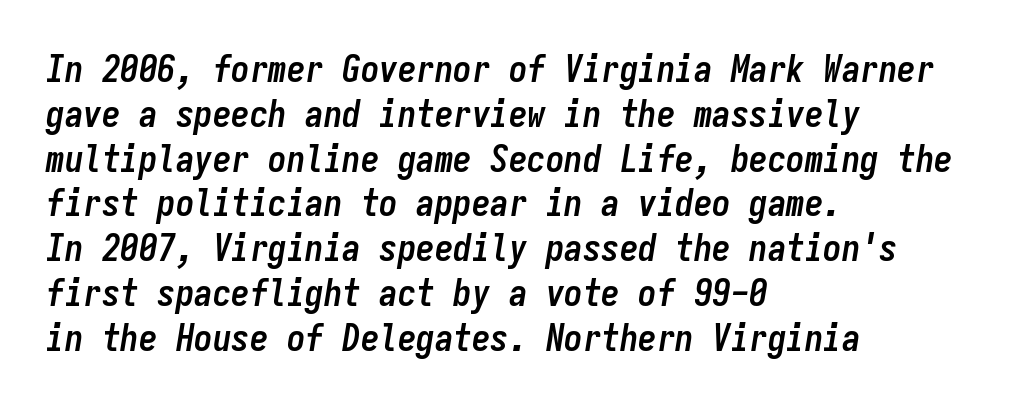
Q: Is the text bold? A: Yes.
Q: Is the text italic (slanted)? A: Yes, it leans right by about 9 degrees.
Q: Is the text underlined? A: No.
Q: How is the paragraph aligned? A: Left-aligned.
Q: Is the spacing between letters normal or unusually wide? A: Normal.
Q: Width (condensed, normal, or wide)? A: Condensed.
Q: Stroke contrast? A: Low.
Q: x-height? A: Medium.
Q: Monospaced? A: Yes.
